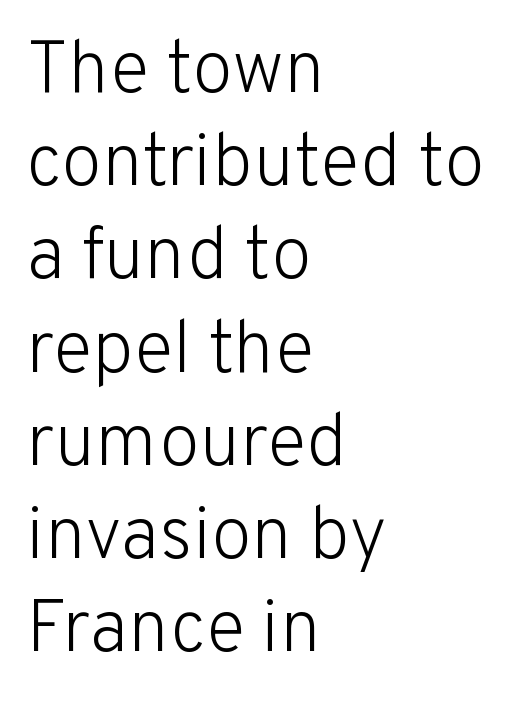
The image shows 74 px light sans-serif type, upright; set left-aligned, normal line spacing (1.26x), normal letter spacing, not underlined; low stroke contrast and a medium x-height.
